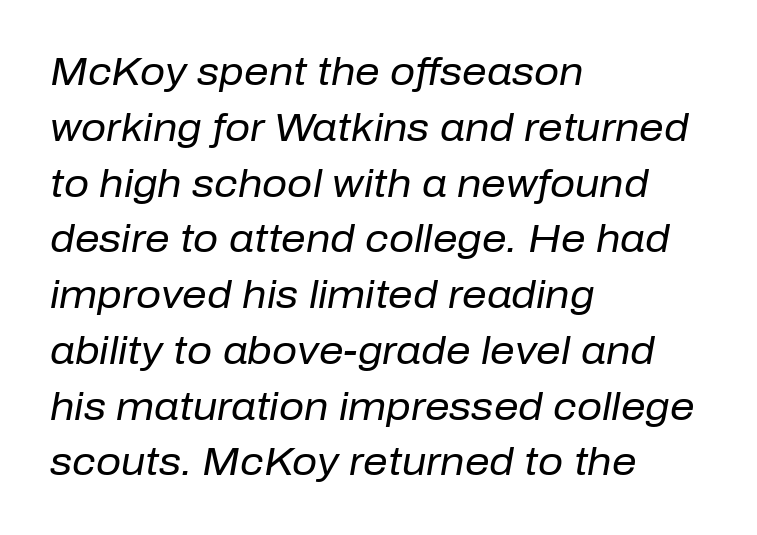
Q: Is the text bold? A: No.
Q: Is the text italic (slanted)? A: Yes, it leans right by about 10 degrees.
Q: Is the text underlined? A: No.
Q: How is the paragraph aligned? A: Left-aligned.
Q: Is the spacing between letters normal or unusually wide? A: Normal.
Q: Is the spacing between lines tight, normal or loose? A: Normal.
Q: Width (condensed, normal, or wide)? A: Normal.
Q: Stroke contrast? A: Low.
Q: x-height? A: Medium.
Q: Monospaced? A: No.
